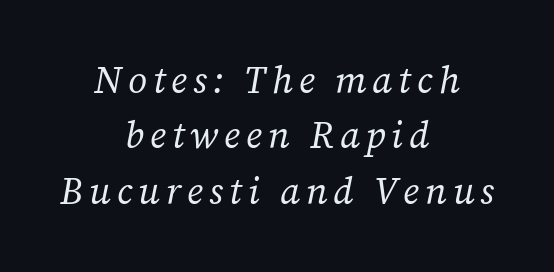
{"serif": "yes", "italic": "yes", "lean": "right", "slant_degrees": 12, "bold": "no", "weight": "regular", "width": "normal", "stroke_contrast": "low", "x_height": "medium", "monospaced": "no", "underline": "no", "align": "center", "line_spacing": "normal", "line_spacing_ratio": 1.5, "glyph_px": 37}
